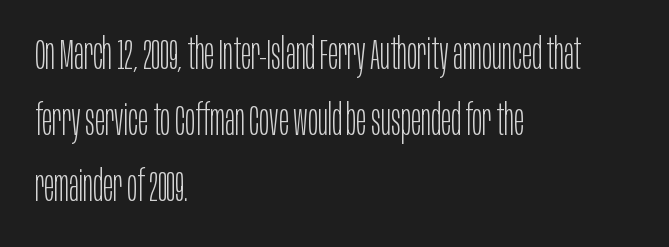
Q: Is the text bold? A: No.
Q: Is the text italic (slanted)? A: No, it is upright.
Q: Is the typeface a serif or a sans-serif typeface? A: Sans-serif.
Q: Is the text underlined? A: No.
Q: How is the paragraph aligned? A: Left-aligned.
Q: Is the spacing between letters normal or unusually wide? A: Normal.
Q: Is the spacing between lines tight, normal or loose? A: Normal.
Q: Width (condensed, normal, or wide)? A: Condensed.
Q: Stroke contrast? A: Low.
Q: x-height? A: Large.
Q: Monospaced? A: No.
